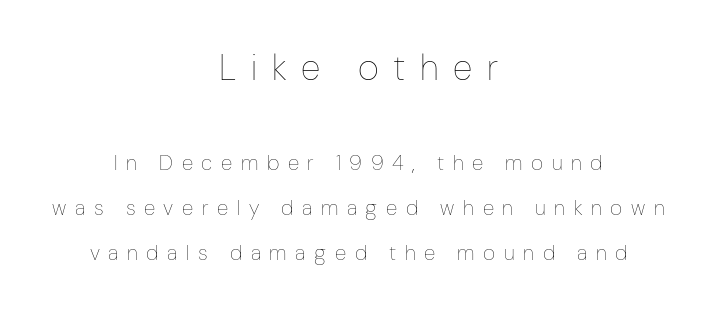
{"italic": "no", "bold": "no", "weight": "thin", "width": "condensed", "stroke_contrast": "low", "x_height": "medium", "monospaced": "no", "underline": "no", "align": "center", "line_spacing": "loose", "line_spacing_ratio": 2.13, "letter_spacing": "wide", "letter_spacing_em": 0.41, "larger_block": "first", "size_ratio": 1.71, "glyph_px": 36}
